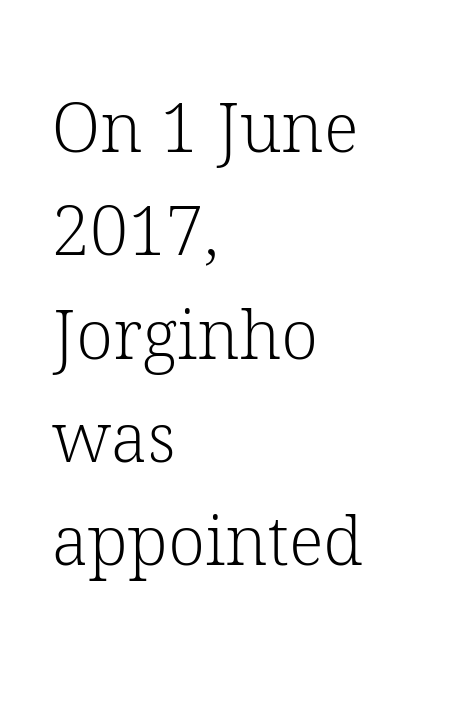
{"serif": "yes", "italic": "no", "bold": "no", "weight": "light", "width": "normal", "stroke_contrast": "low", "x_height": "medium", "monospaced": "no", "underline": "no", "align": "left", "line_spacing": "normal", "line_spacing_ratio": 1.52, "letter_spacing": "normal", "letter_spacing_em": 0.0, "glyph_px": 68}
